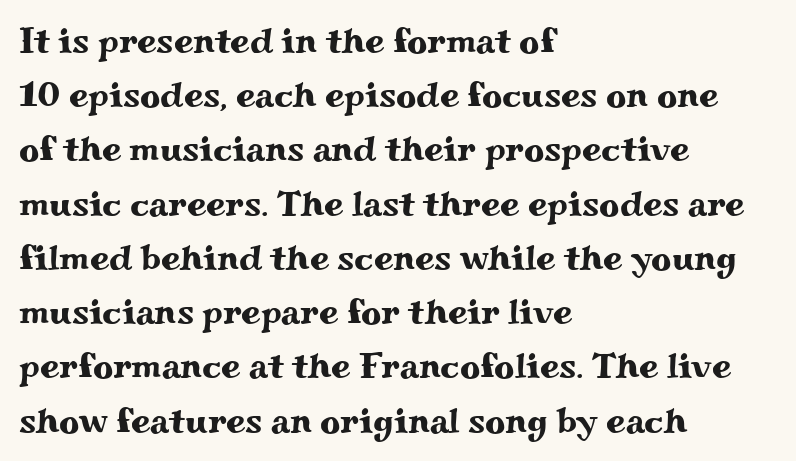
{"serif": "yes", "italic": "no", "width": "wide", "stroke_contrast": "medium", "x_height": "small", "monospaced": "no", "underline": "no", "align": "left", "line_spacing": "normal", "line_spacing_ratio": 1.55, "letter_spacing": "normal", "letter_spacing_em": 0.0, "glyph_px": 35}
